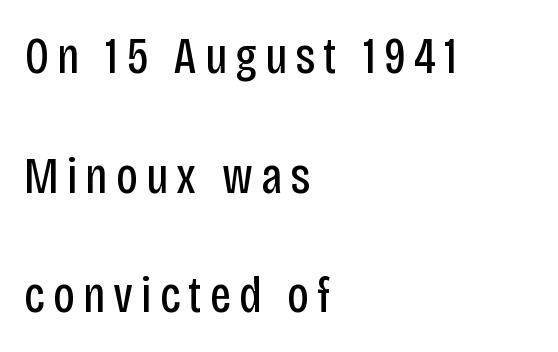
{"serif": "no", "italic": "no", "bold": "no", "weight": "regular", "width": "condensed", "stroke_contrast": "low", "x_height": "large", "monospaced": "no", "underline": "no", "align": "left", "line_spacing": "loose", "line_spacing_ratio": 2.3, "glyph_px": 52}
